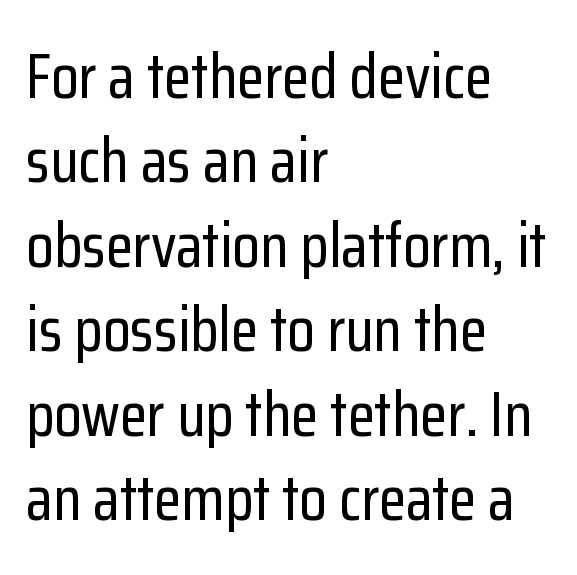
Q: Is the text italic (slanted)? A: No, it is upright.
Q: Is the typeface a serif or a sans-serif typeface? A: Sans-serif.
Q: Is the text underlined? A: No.
Q: How is the paragraph aligned? A: Left-aligned.
Q: Is the spacing between letters normal or unusually wide? A: Normal.
Q: Is the spacing between lines tight, normal or loose? A: Normal.
Q: Width (condensed, normal, or wide)? A: Condensed.
Q: Stroke contrast? A: Low.
Q: x-height? A: Medium.
Q: Monospaced? A: No.
